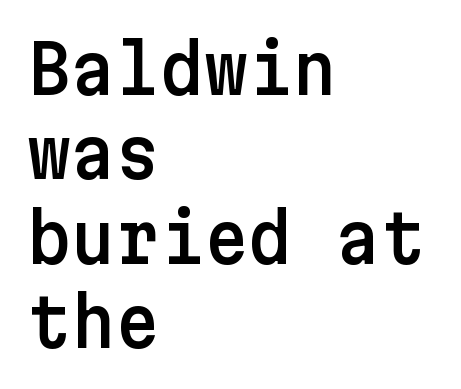
{"serif": "no", "italic": "no", "width": "normal", "stroke_contrast": "low", "x_height": "medium", "underline": "no", "align": "left", "line_spacing_ratio": 1.24, "letter_spacing": "normal", "letter_spacing_em": 0.0, "glyph_px": 68}
